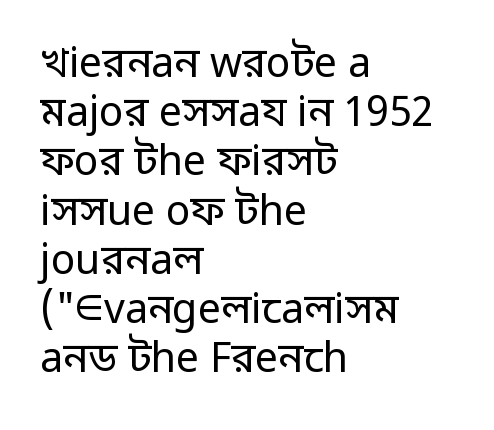
Q: Is the text bold? A: No.
Q: Is the text italic (slanted)? A: No, it is upright.
Q: Is the typeface a serif or a sans-serif typeface? A: Sans-serif.
Q: Is the text underlined? A: No.
Q: How is the paragraph aligned? A: Left-aligned.
Q: Is the spacing between letters normal or unusually wide? A: Normal.
Q: Width (condensed, normal, or wide)? A: Normal.
Q: Stroke contrast? A: Low.
Q: x-height? A: Medium.
Q: Monospaced? A: No.
